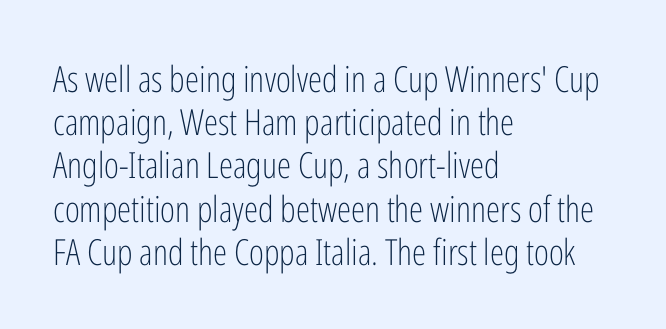
{"serif": "no", "italic": "no", "bold": "no", "weight": "light", "width": "condensed", "stroke_contrast": "low", "x_height": "medium", "monospaced": "no", "underline": "no", "align": "left", "line_spacing_ratio": 1.2, "letter_spacing": "normal", "letter_spacing_em": 0.0, "glyph_px": 36}
